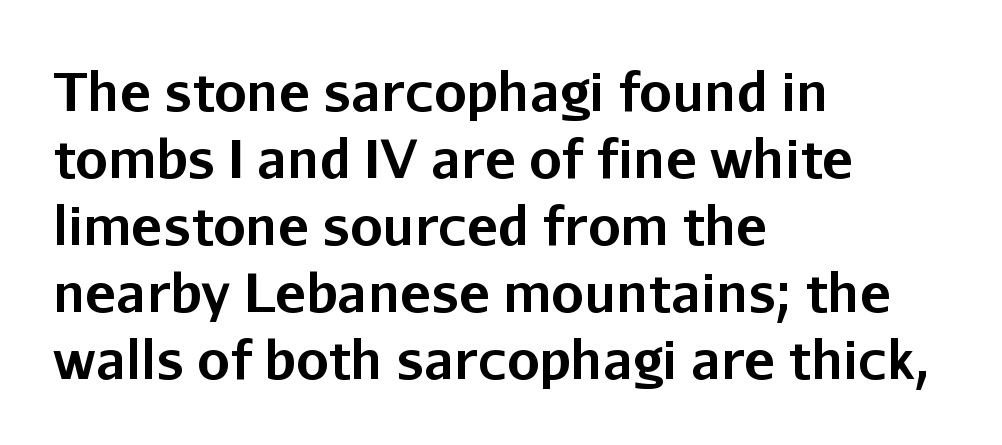
The image shows 52 px bold sans-serif type, upright; set left-aligned, normal line spacing (1.29x), normal letter spacing, not underlined; low stroke contrast and a medium x-height.
